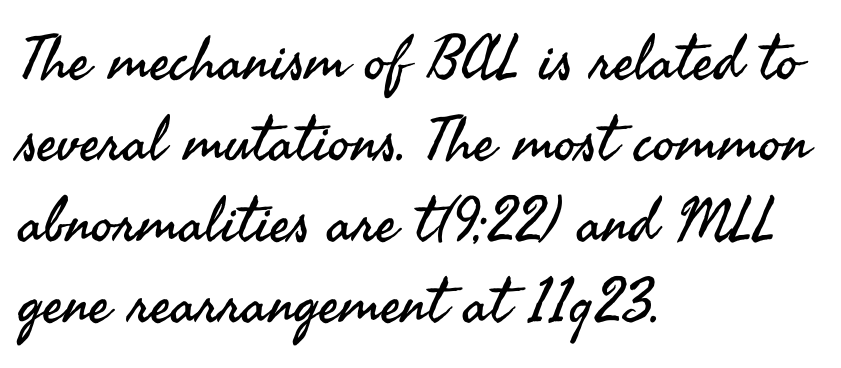
{"serif": "no", "bold": "no", "weight": "regular", "width": "normal", "stroke_contrast": "medium", "x_height": "small", "monospaced": "no", "underline": "no", "align": "left", "line_spacing": "normal", "line_spacing_ratio": 1.33, "letter_spacing": "normal", "letter_spacing_em": 0.0, "glyph_px": 61}
